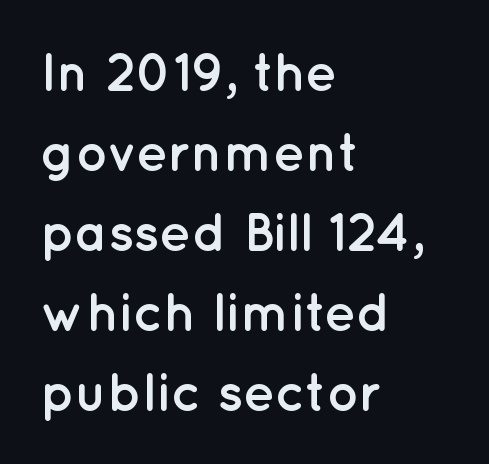
Nothing sits at the stroke ends, so this counts as sans-serif. Do the characters align in a grid? No, the font is proportional. Check the space under the baseline: it is left empty. The setting favours the left margin, as ordinary paragraphs usually do. Each word holds together tightly as a unit, with standard inter-letter gaps. These lines sit exactly where default settings would place them.
